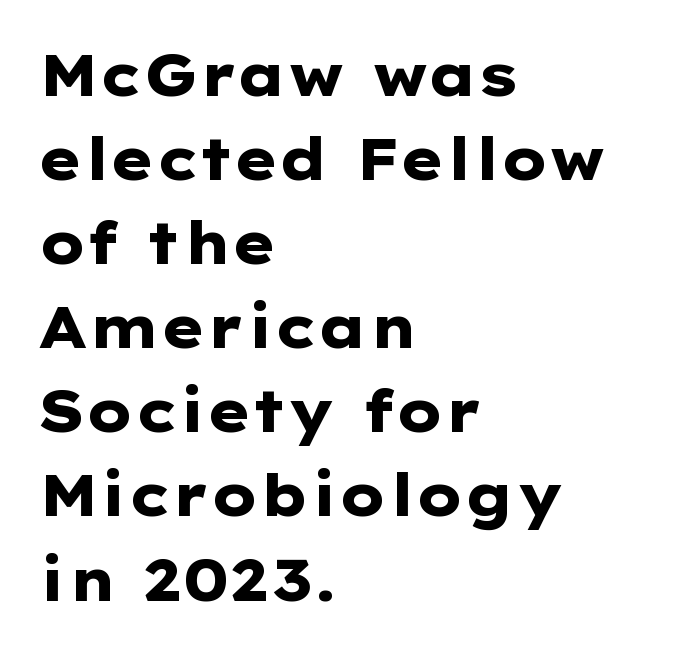
Quick note: interline space is typical. The letters stand straight up with perfectly vertical stems. The font family rendered here belongs to the sans-serif group. Varying glyph widths throughout — classic text-font behaviour.
